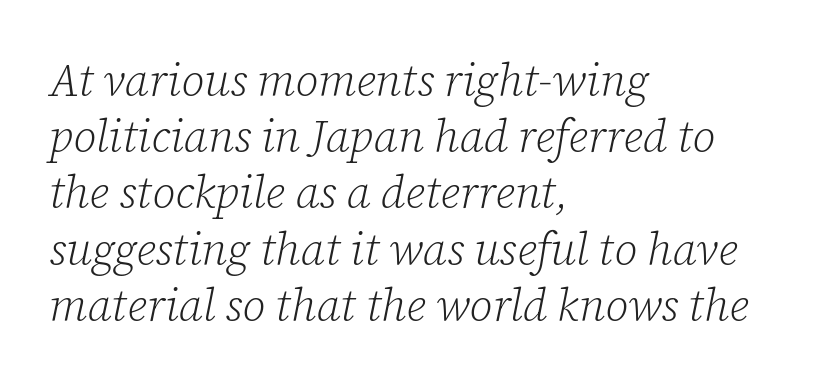
Q: Is the text bold? A: No.
Q: Is the text italic (slanted)? A: Yes, it leans right by about 12 degrees.
Q: Is the typeface a serif or a sans-serif typeface? A: Serif.
Q: Is the text underlined? A: No.
Q: How is the paragraph aligned? A: Left-aligned.
Q: Is the spacing between letters normal or unusually wide? A: Normal.
Q: Is the spacing between lines tight, normal or loose? A: Normal.
Q: Width (condensed, normal, or wide)? A: Normal.
Q: Stroke contrast? A: Low.
Q: x-height? A: Medium.
Q: Monospaced? A: No.
